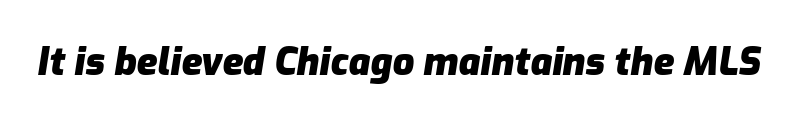
Q: Is the text bold? A: Yes.
Q: Is the text italic (slanted)? A: Yes, it leans right by about 9 degrees.
Q: Is the text underlined? A: No.
Q: Is the spacing between letters normal or unusually wide? A: Normal.
Q: Width (condensed, normal, or wide)? A: Normal.
Q: Stroke contrast? A: Low.
Q: x-height? A: Medium.
Q: Monospaced? A: No.
